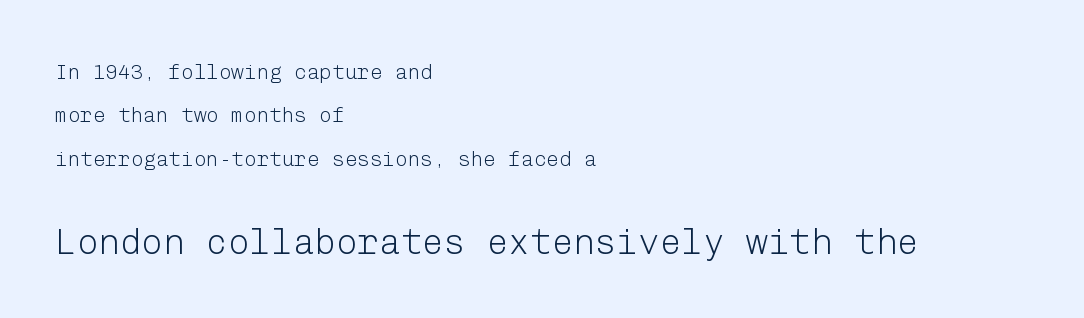
Q: Is the text bold? A: No.
Q: Is the text italic (slanted)? A: No, it is upright.
Q: Is the typeface a serif or a sans-serif typeface? A: Sans-serif.
Q: Is the text underlined? A: No.
Q: How is the paragraph aligned? A: Left-aligned.
Q: Is the spacing between letters normal or unusually wide? A: Normal.
Q: Is the spacing between lines tight, normal or loose? A: Loose.
Q: Which block of text is set in a larger size, the first (top) or the second (bottom)? A: The second (bottom) one.
Q: Width (condensed, normal, or wide)? A: Normal.
Q: Stroke contrast? A: Low.
Q: x-height? A: Medium.
